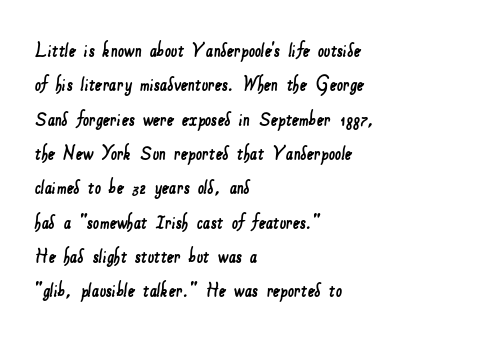
Every row of glyphs begins at an identical x-position on the left. Spacing between characters is what you'd get straight out of the box. Honestly, there is no underline to notice here at all. Regular leading.
